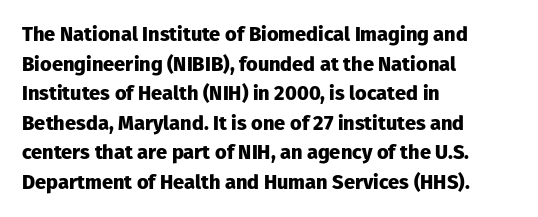
The rendering uses a bold face; every stroke is thick and dark. Compared with a centered layout, this one pins lines to the left instead. Underline: absent. In terms of letterspacing, this is plain default setting. Italic: no, the glyphs are upright roman. How would I describe the line gaps? Plain and ordinary.
